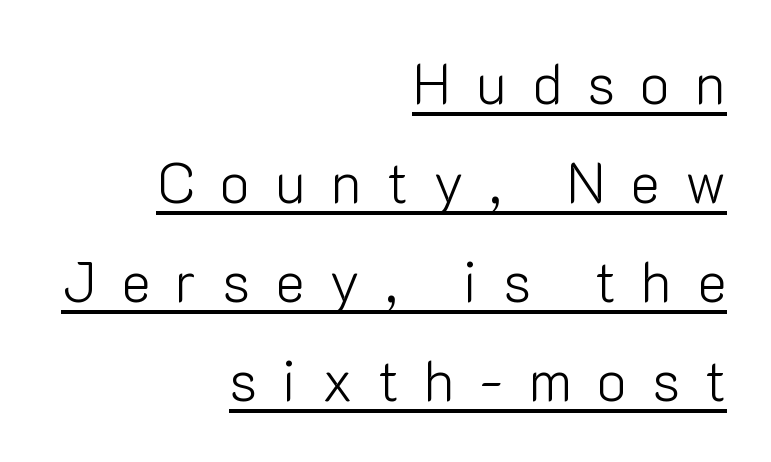
{"serif": "no", "italic": "no", "bold": "no", "weight": "light", "width": "normal", "stroke_contrast": "low", "x_height": "medium", "monospaced": "no", "underline": "yes", "align": "right", "line_spacing_ratio": 1.77, "letter_spacing": "wide", "letter_spacing_em": 0.45, "glyph_px": 56}
